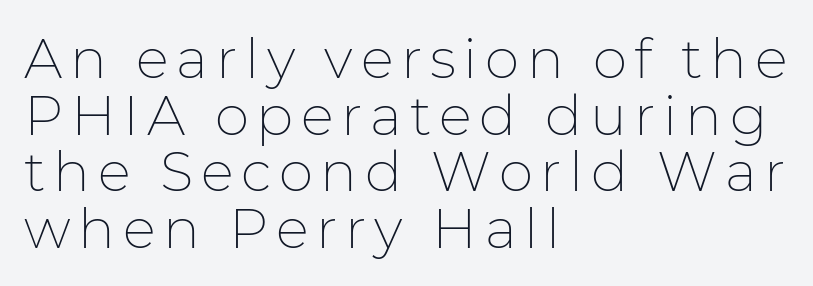
In terms of letterform style, serifs are entirely absent. Layout note: lines flush left. The rendering uses a small line-height, squeezing the rows. This is the regular roman posture of the typeface. This is not heavy type; no bold has been used. Any mark beneath the type? The region is blank.
